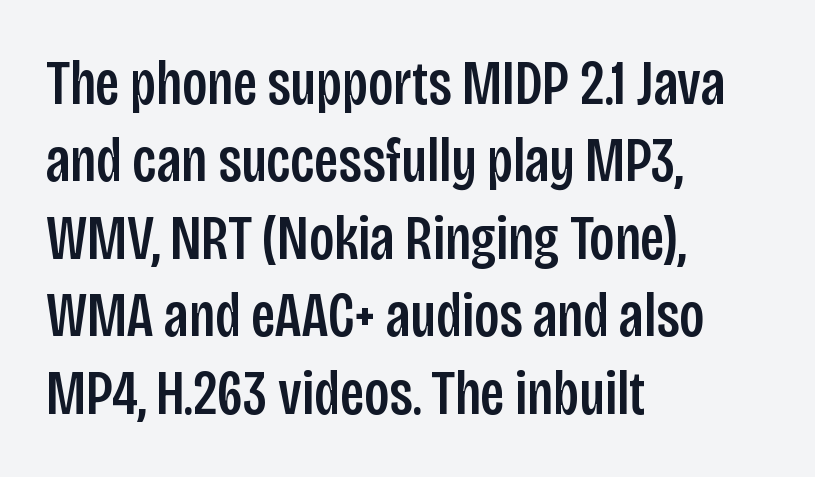
Q: Is the text italic (slanted)? A: No, it is upright.
Q: Is the typeface a serif or a sans-serif typeface? A: Sans-serif.
Q: Is the text underlined? A: No.
Q: How is the paragraph aligned? A: Left-aligned.
Q: Is the spacing between letters normal or unusually wide? A: Normal.
Q: Is the spacing between lines tight, normal or loose? A: Normal.
Q: Width (condensed, normal, or wide)? A: Condensed.
Q: Stroke contrast? A: Low.
Q: x-height? A: Large.
Q: Monospaced? A: No.
